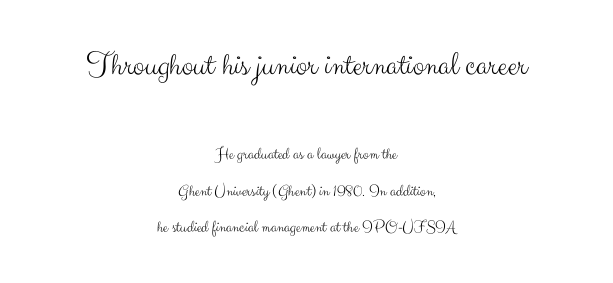
If you squint, the top block still reads clearly — it's the larger of the two. A great deal of white space separates one row of letters from the next. Here the designer chose a conventional face with non-uniform glyph widths. Is the letter spacing exaggerated? No — it looks like the ordinary default.
